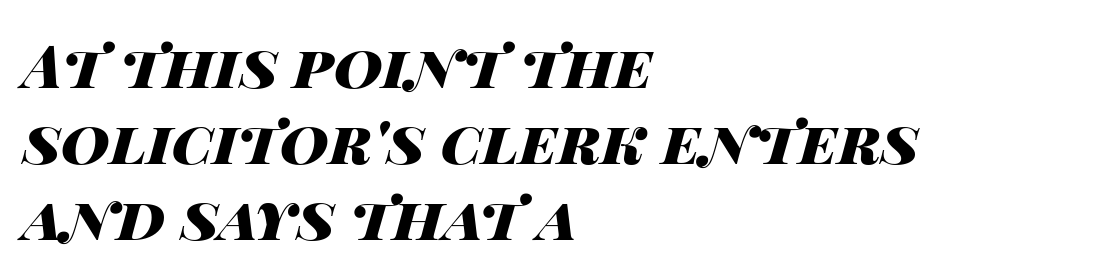
The image shows 60 px heavy, wide type, italic (leaning right); set left-aligned, normal line spacing (1.27x), normal letter spacing, not underlined; high stroke contrast and a large x-height.
